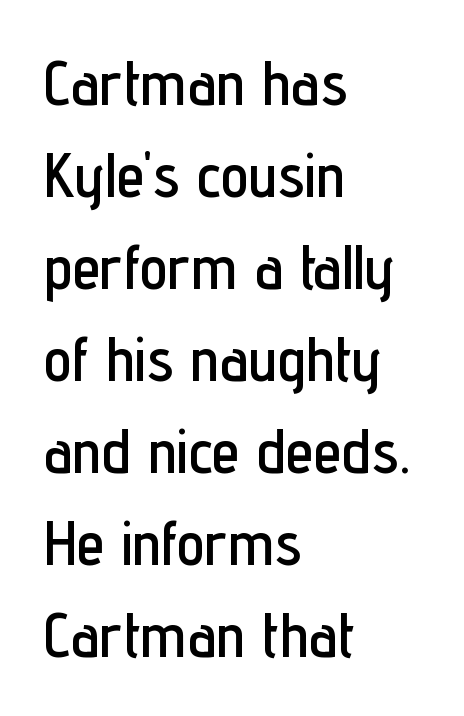
The image shows 63 px condensed sans-serif type, upright; set left-aligned, normal line spacing (1.46x), normal letter spacing, not underlined; low stroke contrast and a medium x-height.
